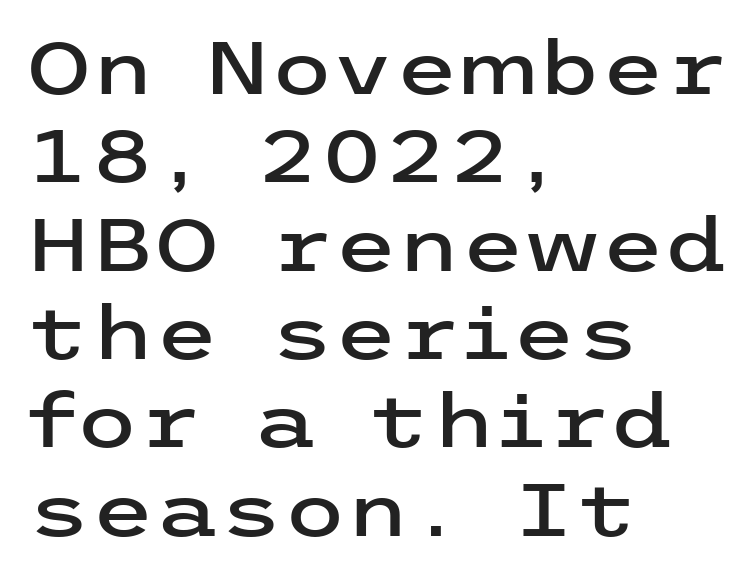
The image shows 73 px wide sans-serif type, upright; set left-aligned, line spacing 1.21x, normal letter spacing, not underlined; low stroke contrast and a medium x-height.
